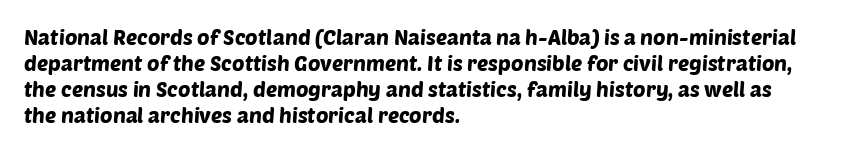
{"underline": "no", "align": "left", "line_spacing_ratio": 1.24, "letter_spacing": "normal", "letter_spacing_em": 0.0, "glyph_px": 21}
